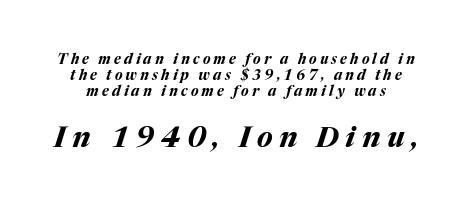
The image shows 29 px bold type, italic (leaning right); set tight line spacing (1.13x), unusually wide letter spacing (+0.22 em), not underlined; the second (bottom) block is 2.07x larger; medium stroke contrast and a medium x-height.
